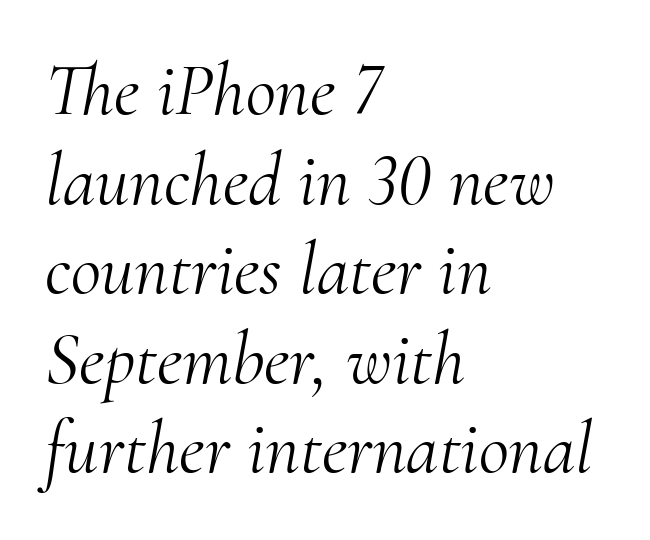
{"serif": "yes", "italic": "yes", "lean": "right", "slant_degrees": 10, "bold": "no", "weight": "light", "width": "normal", "stroke_contrast": "medium", "x_height": "small", "monospaced": "no", "underline": "no", "align": "left", "line_spacing_ratio": 1.21, "letter_spacing": "normal", "letter_spacing_em": 0.0, "glyph_px": 74}
